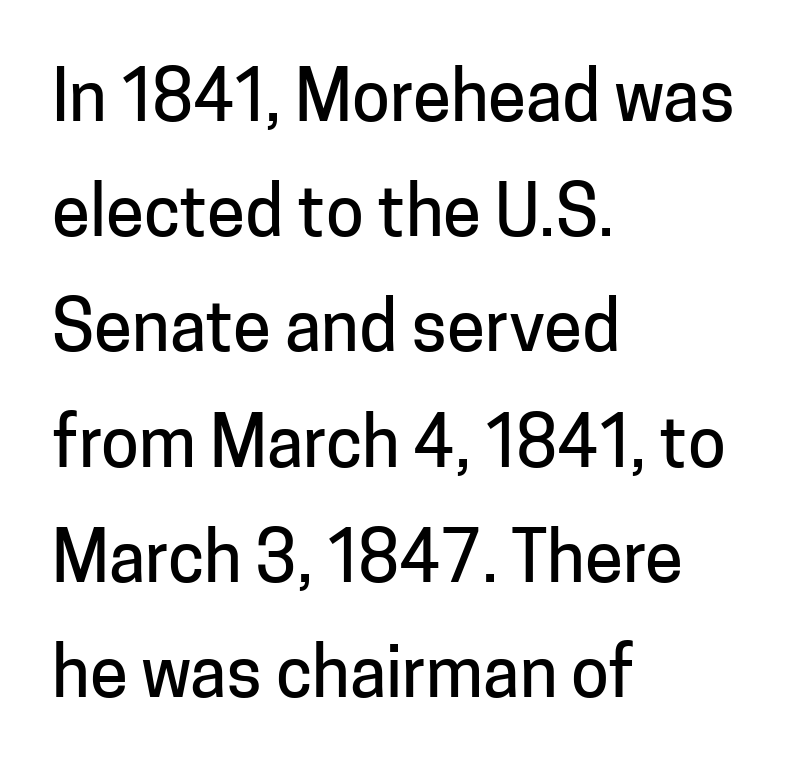
Q: Is the text italic (slanted)? A: No, it is upright.
Q: Is the typeface a serif or a sans-serif typeface? A: Sans-serif.
Q: Is the text underlined? A: No.
Q: How is the paragraph aligned? A: Left-aligned.
Q: Is the spacing between letters normal or unusually wide? A: Normal.
Q: Is the spacing between lines tight, normal or loose? A: Normal.
Q: Width (condensed, normal, or wide)? A: Normal.
Q: Stroke contrast? A: Low.
Q: x-height? A: Medium.
Q: Monospaced? A: No.
